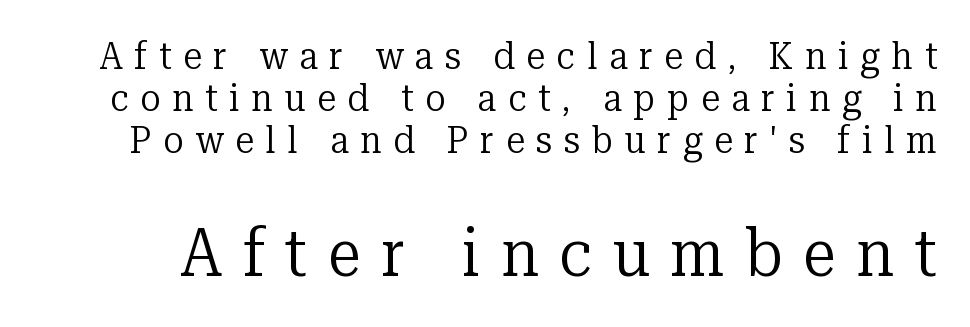
Q: Is the text bold? A: No.
Q: Is the text italic (slanted)? A: No, it is upright.
Q: Is the typeface a serif or a sans-serif typeface? A: Serif.
Q: Is the text underlined? A: No.
Q: Is the spacing between letters normal or unusually wide? A: Unusually wide.
Q: Is the spacing between lines tight, normal or loose? A: Tight.
Q: Which block of text is set in a larger size, the first (top) or the second (bottom)? A: The second (bottom) one.
Q: Width (condensed, normal, or wide)? A: Normal.
Q: Stroke contrast? A: Low.
Q: x-height? A: Medium.
Q: Monospaced? A: No.
